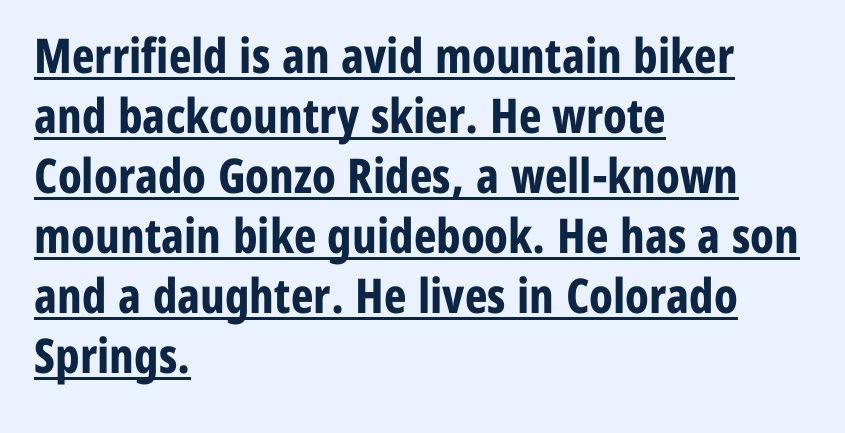
Q: Is the text bold? A: Yes.
Q: Is the text italic (slanted)? A: No, it is upright.
Q: Is the typeface a serif or a sans-serif typeface? A: Sans-serif.
Q: Is the text underlined? A: Yes.
Q: How is the paragraph aligned? A: Left-aligned.
Q: Is the spacing between letters normal or unusually wide? A: Normal.
Q: Is the spacing between lines tight, normal or loose? A: Normal.
Q: Width (condensed, normal, or wide)? A: Condensed.
Q: Stroke contrast? A: Low.
Q: x-height? A: Medium.
Q: Monospaced? A: No.
